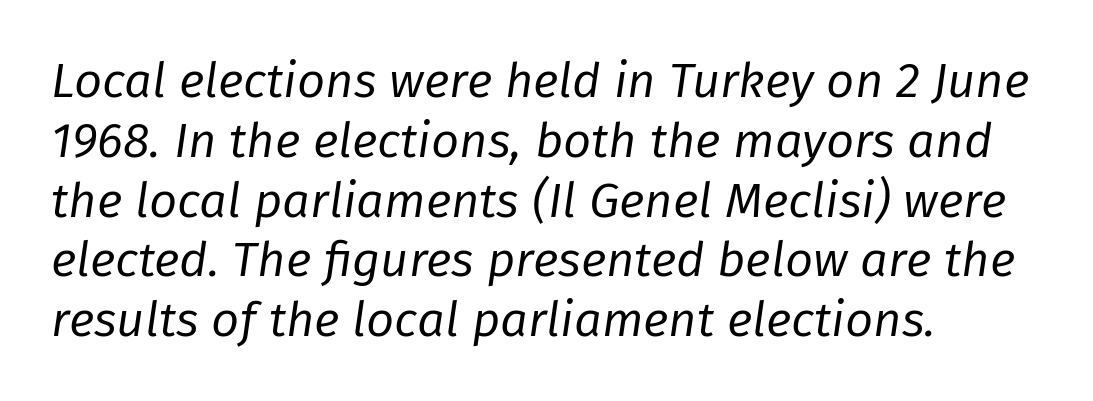
{"italic": "yes", "lean": "right", "slant_degrees": 8, "bold": "no", "weight": "regular", "width": "normal", "stroke_contrast": "low", "x_height": "medium", "monospaced": "no", "underline": "no", "align": "left", "line_spacing_ratio": 1.22, "letter_spacing": "normal", "letter_spacing_em": 0.0, "glyph_px": 49}
